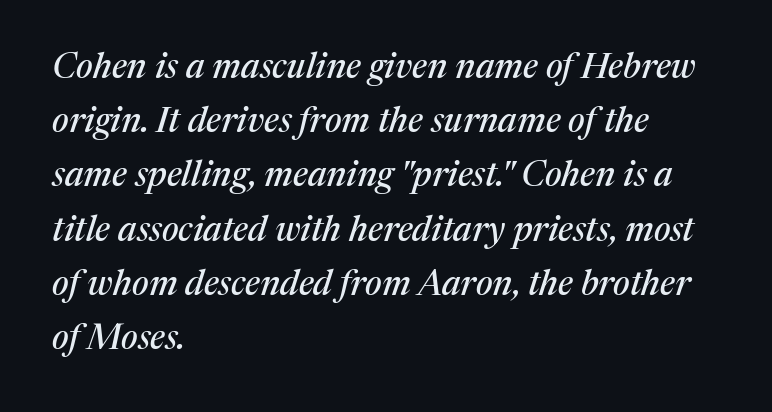
Q: Is the text italic (slanted)? A: Yes, it leans right by about 17 degrees.
Q: Is the typeface a serif or a sans-serif typeface? A: Serif.
Q: Is the text underlined? A: No.
Q: How is the paragraph aligned? A: Left-aligned.
Q: Is the spacing between letters normal or unusually wide? A: Normal.
Q: Is the spacing between lines tight, normal or loose? A: Normal.
Q: Width (condensed, normal, or wide)? A: Normal.
Q: Stroke contrast? A: Medium.
Q: x-height? A: Medium.
Q: Monospaced? A: No.
